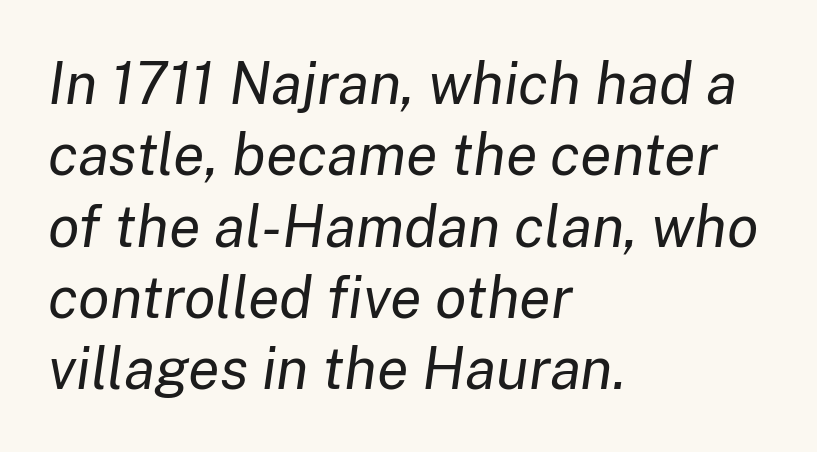
Observe the lean: these are italic letterforms. Stroke mass is kept to a normal reading level or below. Each row of text sits above clean, open space. How are the letters spaced? Ordinarily, with no added tracking.
